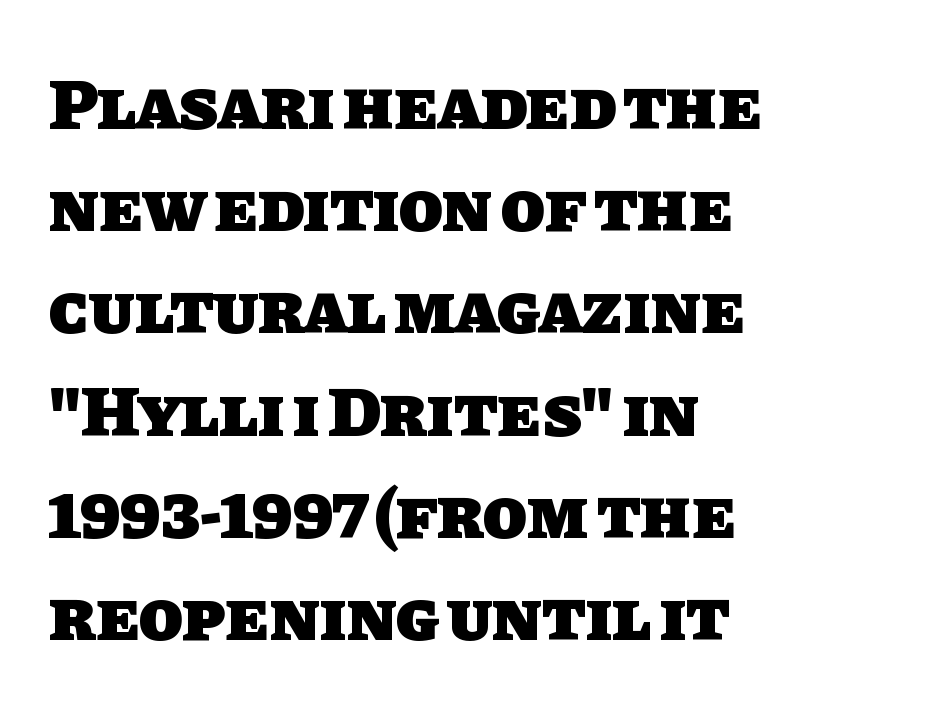
{"serif": "no", "bold": "yes", "weight": "heavy", "width": "normal", "stroke_contrast": "low", "x_height": "large", "monospaced": "no", "underline": "no", "align": "left", "line_spacing": "normal", "line_spacing_ratio": 1.42, "letter_spacing": "normal", "letter_spacing_em": 0.0, "glyph_px": 72}
